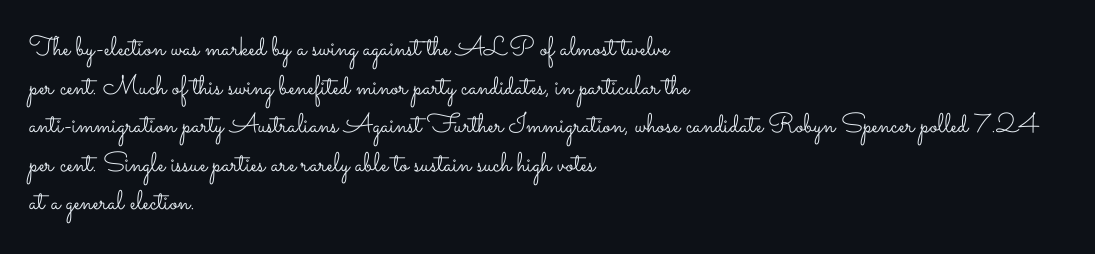
The image shows 27 px text type; set left-aligned, normal line spacing (1.43x), normal letter spacing, not underlined.
